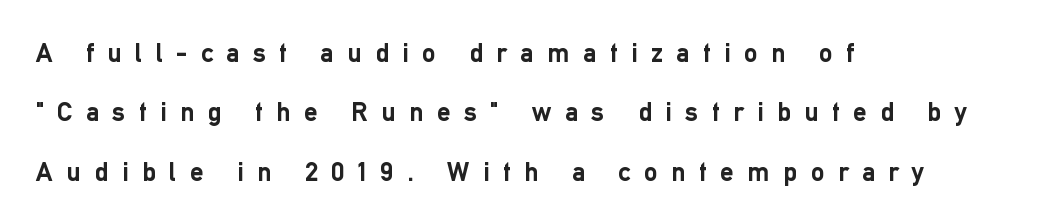
The image shows 27 px bold type, upright; set left-aligned, loose line spacing (2.2x), unusually wide letter spacing (+0.5 em), not underlined.
